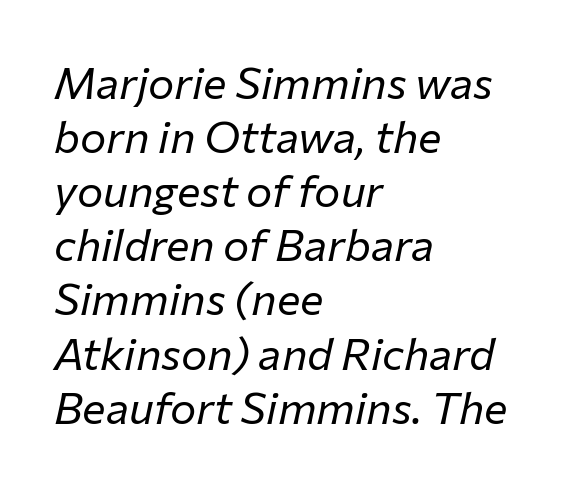
The image shows 44 px regular-weight type, italic (leaning right); set left-aligned, line spacing 1.23x, normal letter spacing, not underlined; low stroke contrast and a medium x-height.
